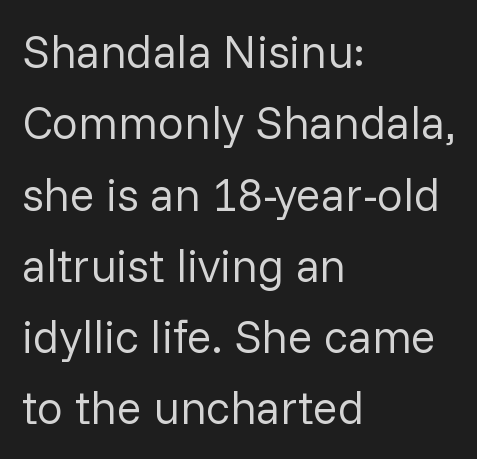
How would I describe the line gaps? Plain and ordinary. Clear beneath every line of the passage. Counters stay open thanks to moderate or lighter strokes. Where is the straight margin? On the left. Does the type have serifs? No, each stem ends abruptly.
